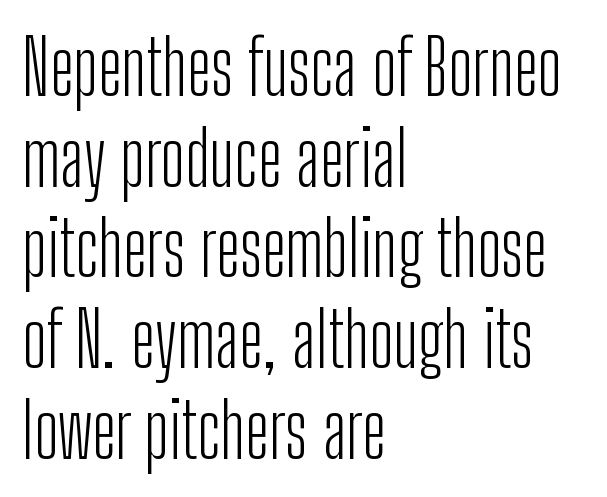
{"serif": "no", "italic": "no", "bold": "no", "weight": "light", "width": "condensed", "stroke_contrast": "low", "x_height": "medium", "monospaced": "no", "underline": "no", "align": "left", "line_spacing_ratio": 1.21, "letter_spacing": "normal", "letter_spacing_em": 0.0, "glyph_px": 75}
